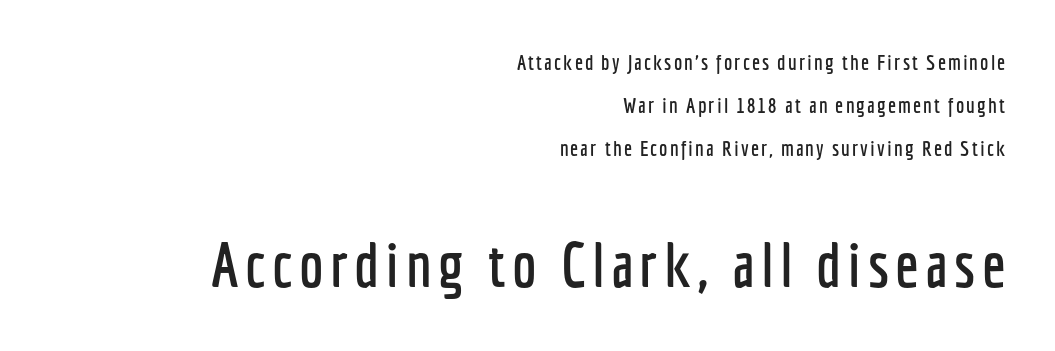
Q: Is the text italic (slanted)? A: No, it is upright.
Q: Is the typeface a serif or a sans-serif typeface? A: Sans-serif.
Q: Is the text underlined? A: No.
Q: How is the paragraph aligned? A: Right-aligned.
Q: Is the spacing between lines tight, normal or loose? A: Loose.
Q: Which block of text is set in a larger size, the first (top) or the second (bottom)? A: The second (bottom) one.
Q: Width (condensed, normal, or wide)? A: Condensed.
Q: Stroke contrast? A: Low.
Q: x-height? A: Medium.
Q: Monospaced? A: No.
